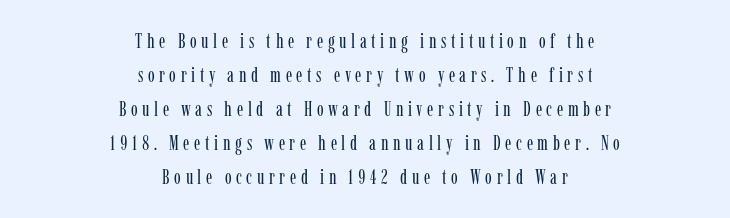
The image shows 20 px text type, upright; set centered, normal line spacing (1.7x), unusually wide letter spacing (+0.23 em), not underlined.
